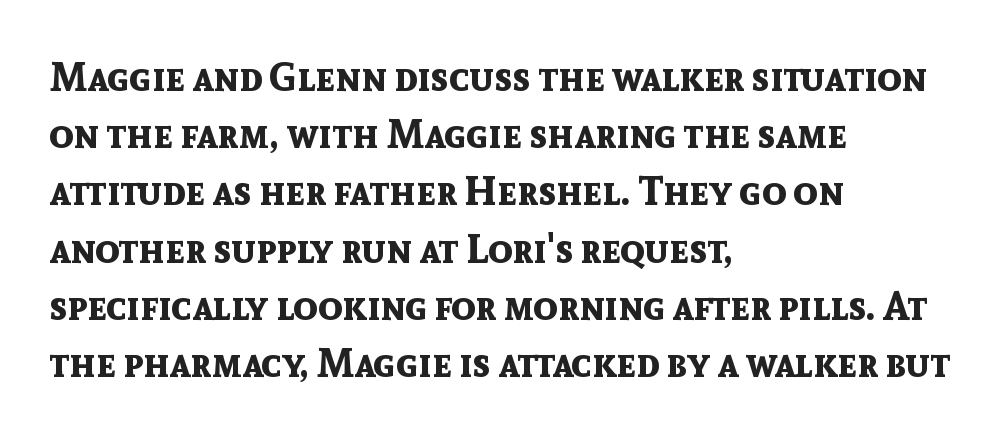
{"serif": "no", "italic": "no", "bold": "yes", "weight": "bold", "width": "normal", "x_height": "medium", "monospaced": "no", "underline": "no", "align": "left", "line_spacing": "normal", "line_spacing_ratio": 1.43, "letter_spacing": "normal", "letter_spacing_em": 0.0, "glyph_px": 40}
